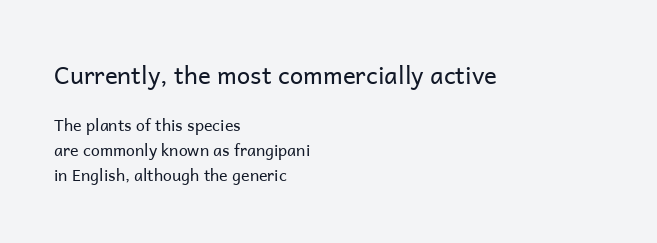
Where is the straight margin? On the left. These glyphs show unthickened strokes, regular width or finer. Typesetter's note — upper block bumped up in size, lower block left smaller. Vertical spacing — default. Does the lettering tilt? It doesn't — this is upright. Type without underlining.
